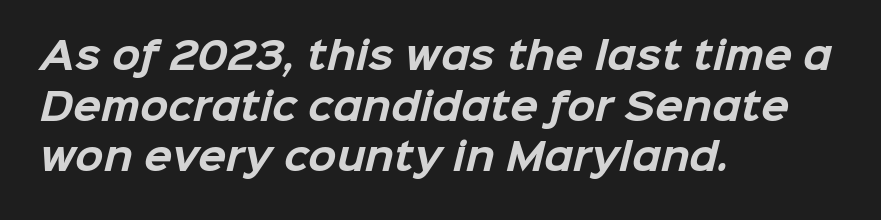
The image shows 37 px bold sans-serif type; set left-aligned, normal line spacing (1.37x), normal letter spacing, not underlined; low stroke contrast and a medium x-height.
